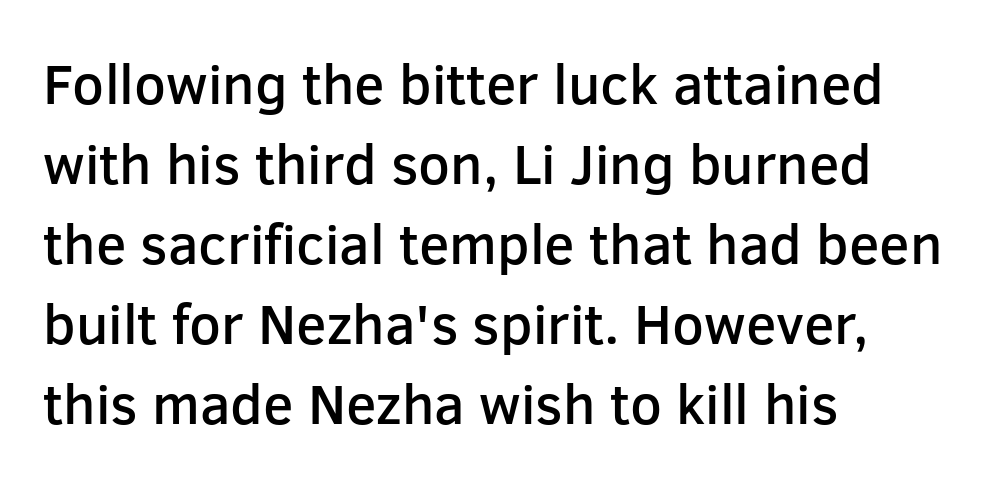
Default kerning and tracking; the words read as compact shapes. The gap between lines stays unmarked. These lines are set flush left with a ragged right edge. You can tell it's not italic because the verticals are truly vertical.
